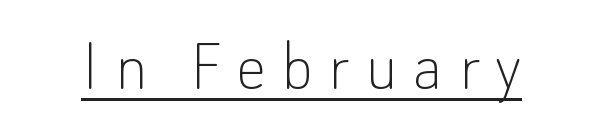
The image shows 75 px thin sans-serif type, upright; set unusually wide letter spacing (+0.21 em), underlined; low stroke contrast and a small x-height.
